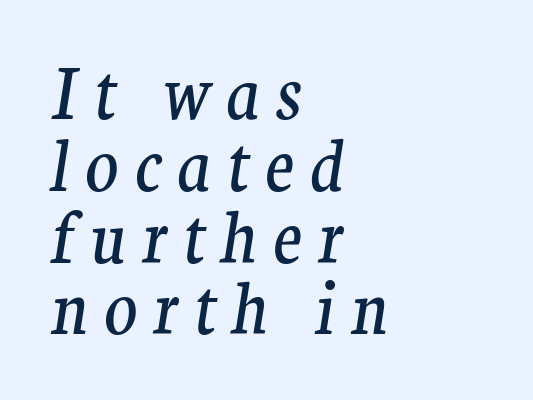
The image shows 69 px regular-weight serif type, italic (leaning right); set left-aligned, tight line spacing (1.04x), unusually wide letter spacing (+0.22 em), not underlined; medium stroke contrast and a medium x-height.
